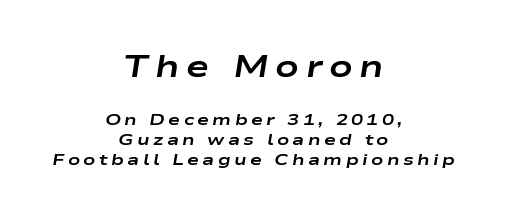
{"italic": "yes", "lean": "right", "slant_degrees": 9, "bold": "yes", "weight": "bold", "width": "wide", "stroke_contrast": "low", "x_height": "medium", "monospaced": "no", "underline": "no", "align": "center", "line_spacing_ratio": 1.24, "letter_spacing": "wide", "letter_spacing_em": 0.21, "larger_block": "first", "size_ratio": 1.94, "glyph_px": 31}
